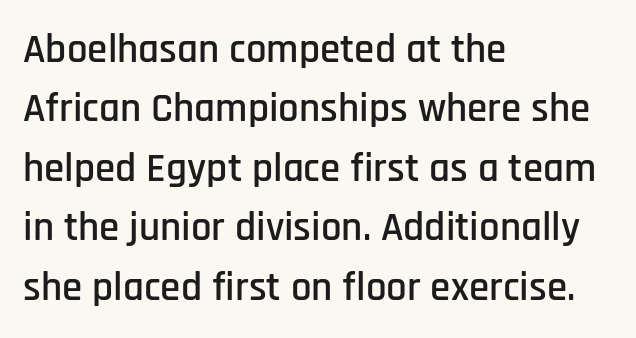
The image shows 41 px condensed sans-serif type, upright; set left-aligned, normal line spacing (1.45x), normal letter spacing, not underlined; low stroke contrast and a large x-height.
